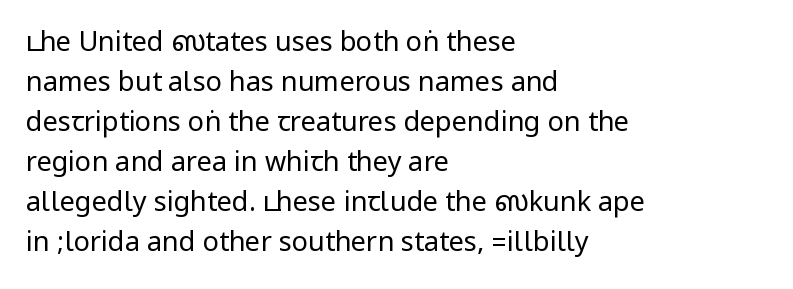
The image shows 27 px text type, upright; set left-aligned, normal line spacing (1.48x), normal letter spacing, not underlined.
